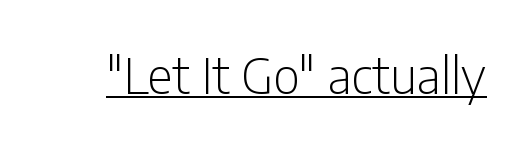
{"serif": "no", "italic": "no", "bold": "no", "weight": "light", "width": "condensed", "stroke_contrast": "low", "x_height": "medium", "monospaced": "no", "underline": "yes", "letter_spacing": "normal", "letter_spacing_em": 0.0, "glyph_px": 49}
